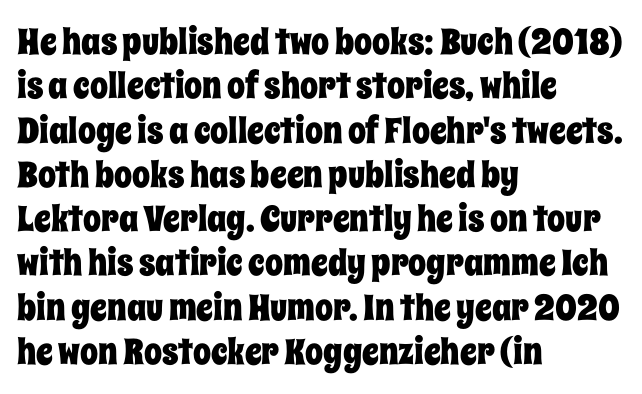
Q: Is the text italic (slanted)? A: No, it is upright.
Q: Is the text underlined? A: No.
Q: How is the paragraph aligned? A: Left-aligned.
Q: Is the spacing between letters normal or unusually wide? A: Normal.
Q: Width (condensed, normal, or wide)? A: Condensed.
Q: Stroke contrast? A: Low.
Q: x-height? A: Large.
Q: Monospaced? A: No.
